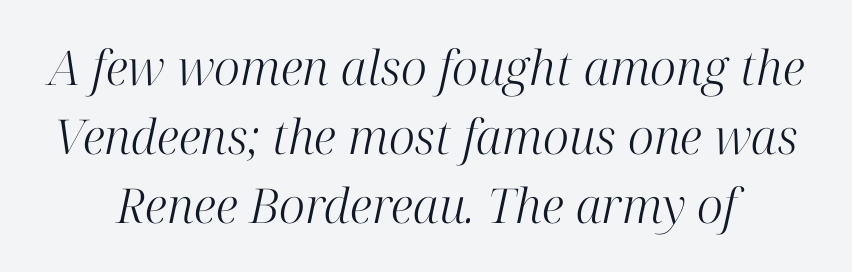
Q: Is the text bold? A: No.
Q: Is the text italic (slanted)? A: Yes, it leans right by about 12 degrees.
Q: Is the typeface a serif or a sans-serif typeface? A: Serif.
Q: Is the text underlined? A: No.
Q: Is the spacing between letters normal or unusually wide? A: Normal.
Q: Is the spacing between lines tight, normal or loose? A: Normal.
Q: Width (condensed, normal, or wide)? A: Normal.
Q: Stroke contrast? A: High.
Q: x-height? A: Medium.
Q: Monospaced? A: No.
